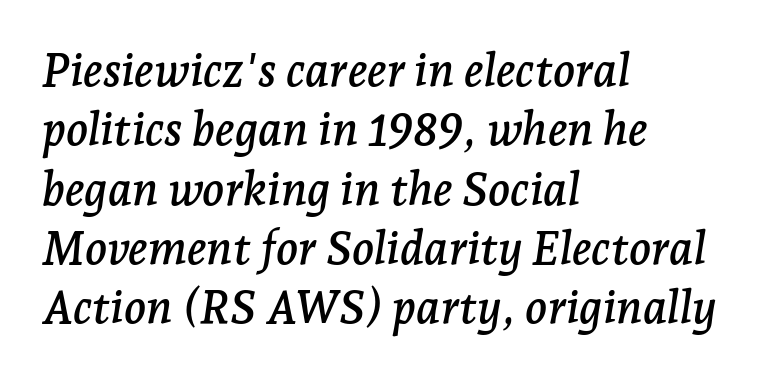
Glyph-to-glyph distance matches everyday printed text. Emphasis-style slanted type is in use. Each new line begins a customary step beneath the previous one. The rendering uses natural spacing where letterforms have individual widths. These lines are set flush left with a ragged right edge. In terms of letterform style, serifs are clearly present.
